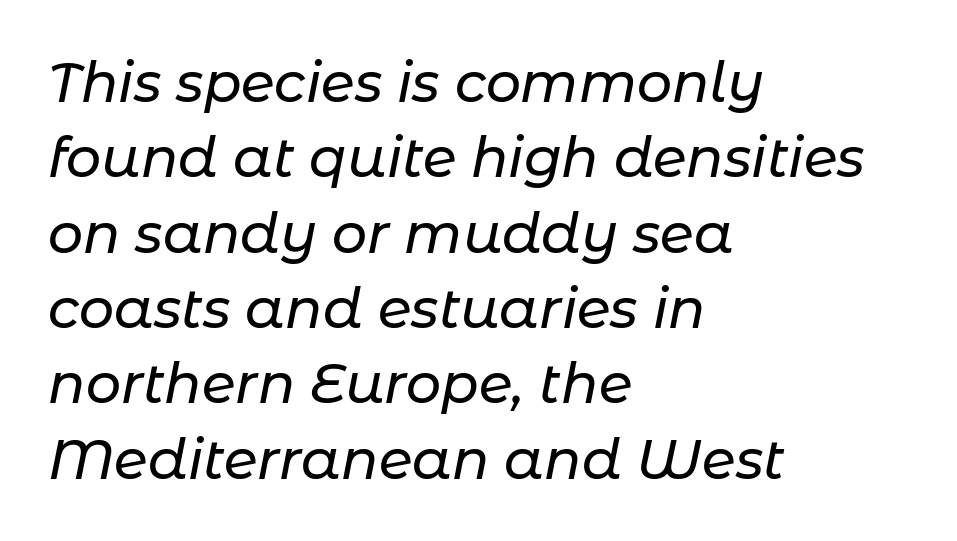
The image shows 55 px text type, italic (leaning right); set left-aligned, normal line spacing (1.37x), normal letter spacing, not underlined; low stroke contrast and a medium x-height.
